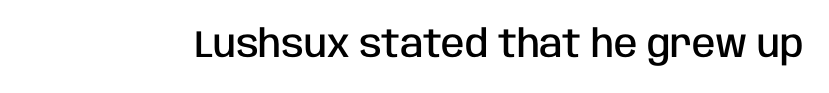
Is the type bold? Partly — it's a semibold, heavier than regular but not fully bold. Has an underline been added? It has not. The letters stand straight up with perfectly vertical stems. The rendering uses natural spacing where letterforms have individual widths.
